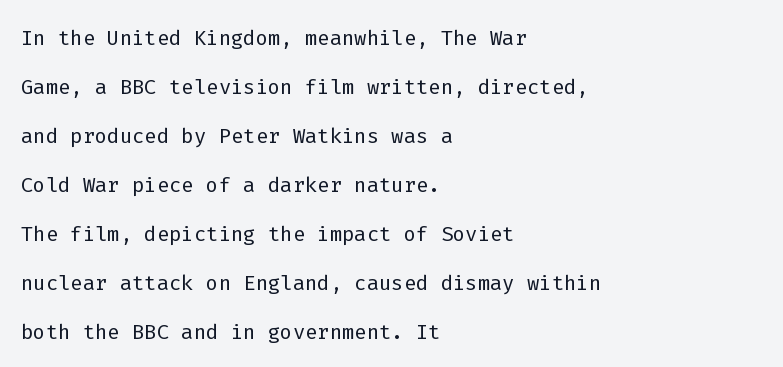
{"serif": "no", "italic": "no", "bold": "no", "weight": "light", "width": "normal", "stroke_contrast": "low", "x_height": "medium", "monospaced": "yes", "underline": "no", "align": "left", "line_spacing": "normal", "line_spacing_ratio": 1.69, "letter_spacing": "normal", "letter_spacing_em": 0.0, "glyph_px": 29}
